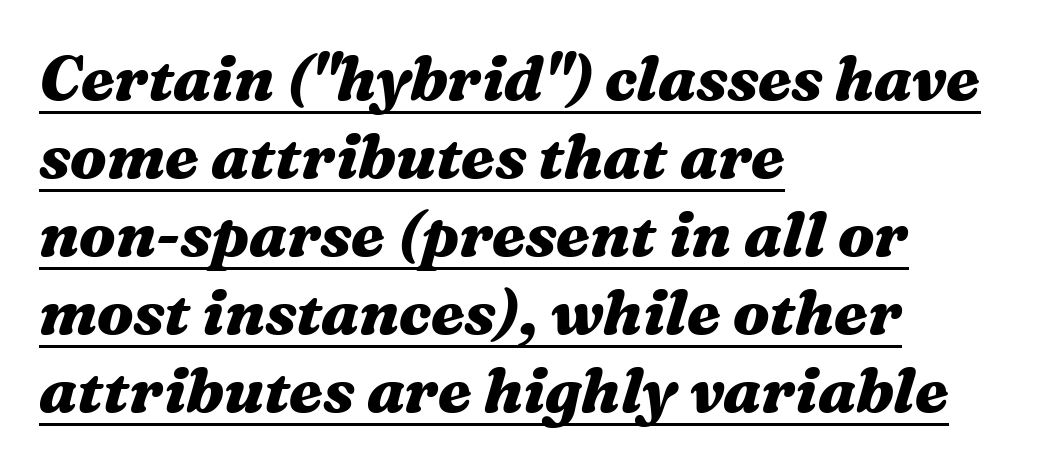
The image shows 62 px heavy, wide type, italic (leaning right); set left-aligned, normal line spacing (1.26x), normal letter spacing, underlined; medium stroke contrast and a medium x-height.
